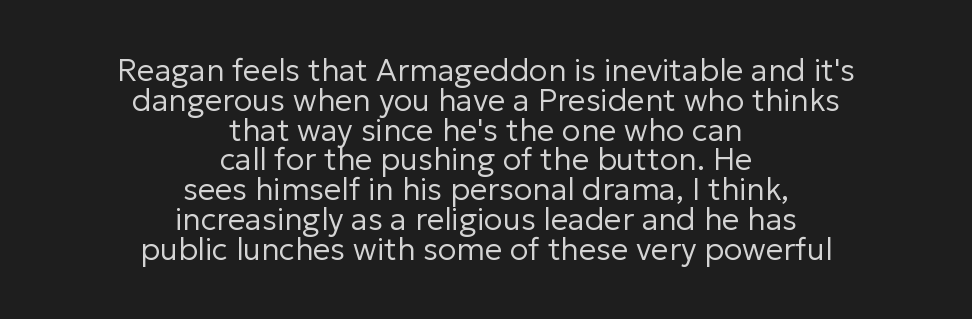
The image shows 31 px regular-weight sans-serif type, upright; set centered, tight line spacing (0.96x), normal letter spacing, not underlined; low stroke contrast and a medium x-height.
